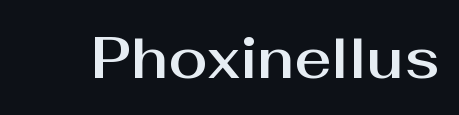
The image shows 57 px sans-serif type, upright; set normal letter spacing, not underlined; medium stroke contrast and a medium x-height.
